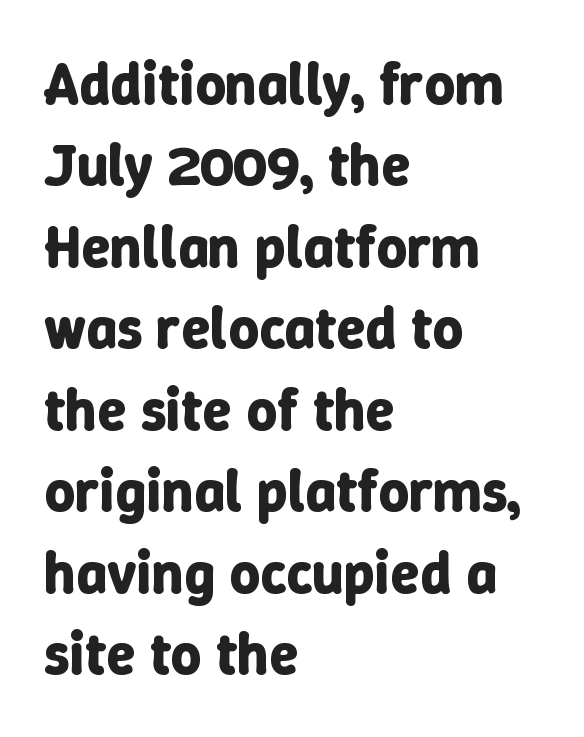
In terms of leading, this rendering sits right in the middle. You could call the tracking neutral — neither tight nor loose. The characters look thick and weighty, a clear bold. Proportional: the letters do not fall into vertical columns. Nobody drew a line under any word here.
